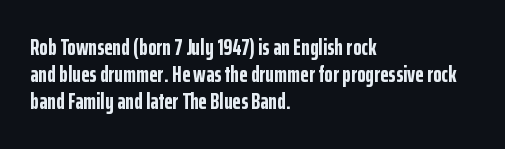
The image shows 22 px bold type, upright; set left-aligned, line spacing 1.22x, normal letter spacing, not underlined.
